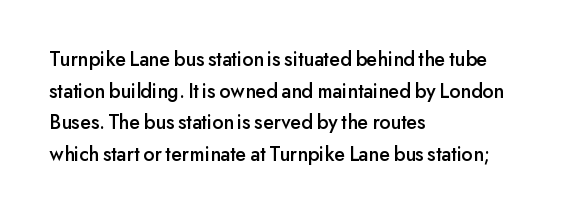
Q: Is the text italic (slanted)? A: No, it is upright.
Q: Is the text underlined? A: No.
Q: How is the paragraph aligned? A: Left-aligned.
Q: Is the spacing between letters normal or unusually wide? A: Normal.
Q: Is the spacing between lines tight, normal or loose? A: Normal.
